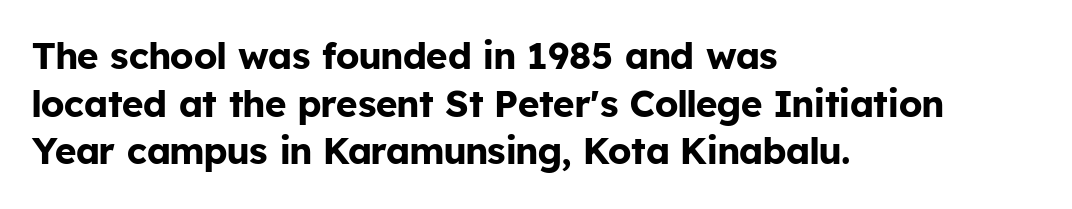
{"serif": "no", "italic": "no", "bold": "yes", "weight": "bold", "width": "normal", "stroke_contrast": "low", "x_height": "medium", "monospaced": "no", "underline": "no", "align": "left", "line_spacing": "normal", "line_spacing_ratio": 1.29, "letter_spacing": "normal", "letter_spacing_em": 0.0, "glyph_px": 37}
